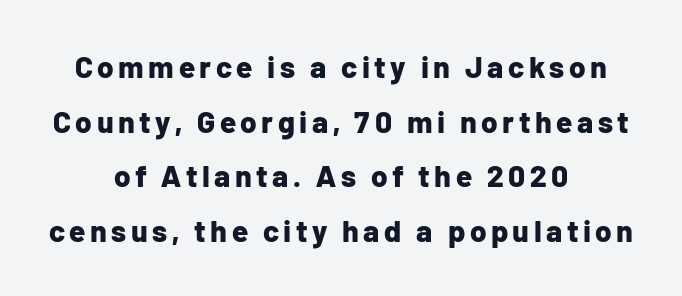
Q: Is the text bold? A: Yes.
Q: Is the text italic (slanted)? A: No, it is upright.
Q: Is the typeface a serif or a sans-serif typeface? A: Sans-serif.
Q: Is the text underlined? A: No.
Q: How is the paragraph aligned? A: Centered.
Q: Width (condensed, normal, or wide)? A: Normal.
Q: Stroke contrast? A: Low.
Q: x-height? A: Medium.
Q: Monospaced? A: No.
